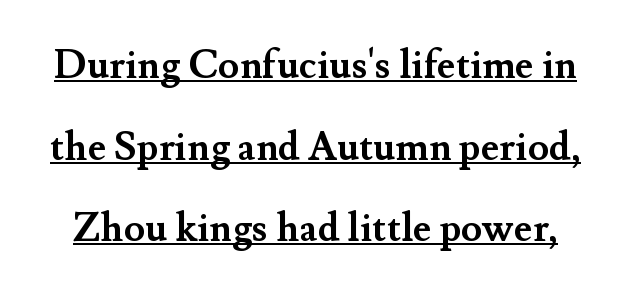
{"serif": "yes", "italic": "no", "bold": "yes", "weight": "semibold", "width": "normal", "stroke_contrast": "medium", "x_height": "small", "monospaced": "no", "underline": "yes", "line_spacing": "loose", "line_spacing_ratio": 2.09, "letter_spacing": "normal", "letter_spacing_em": 0.0, "glyph_px": 39}
